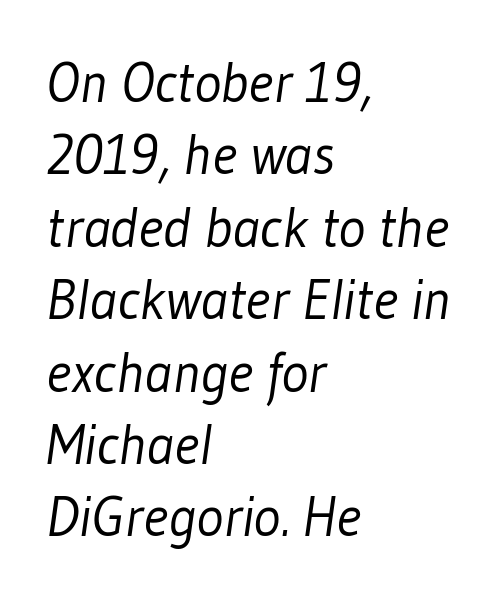
The image shows 57 px light, condensed sans-serif type; set left-aligned, normal line spacing (1.27x), normal letter spacing, not underlined; low stroke contrast and a medium x-height.
